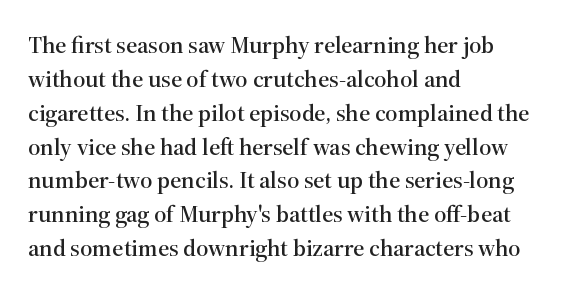
Here the glyphs are tracked normally, forming tight word shapes. A typesetter would call this leading conventional body-copy spacing. Descenders hang freely into open space. Typeset ragged right — the left edge is the straight one. Posture: upright roman.
